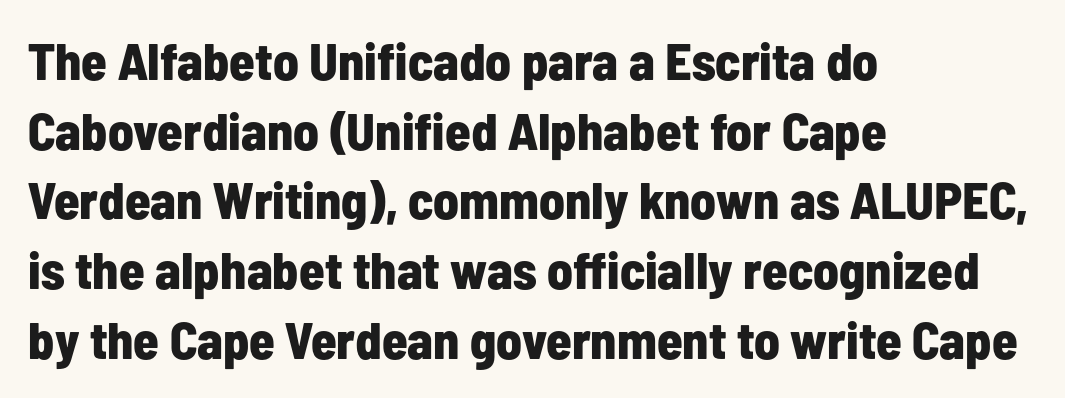
Q: Is the text bold? A: Yes.
Q: Is the text italic (slanted)? A: No, it is upright.
Q: Is the typeface a serif or a sans-serif typeface? A: Sans-serif.
Q: Is the text underlined? A: No.
Q: How is the paragraph aligned? A: Left-aligned.
Q: Is the spacing between letters normal or unusually wide? A: Normal.
Q: Is the spacing between lines tight, normal or loose? A: Normal.
Q: Width (condensed, normal, or wide)? A: Condensed.
Q: Stroke contrast? A: Low.
Q: x-height? A: Medium.
Q: Monospaced? A: No.
